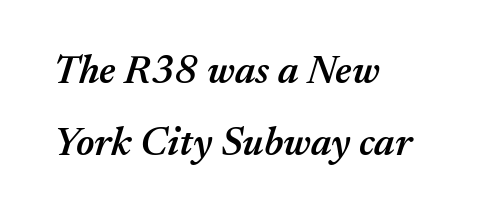
{"italic": "yes", "lean": "right", "slant_degrees": 17, "bold": "semi", "weight": "semibold", "width": "normal", "stroke_contrast": "medium", "x_height": "medium", "monospaced": "no", "underline": "no", "align": "left", "line_spacing_ratio": 1.8, "letter_spacing": "normal", "letter_spacing_em": 0.0, "glyph_px": 40}
